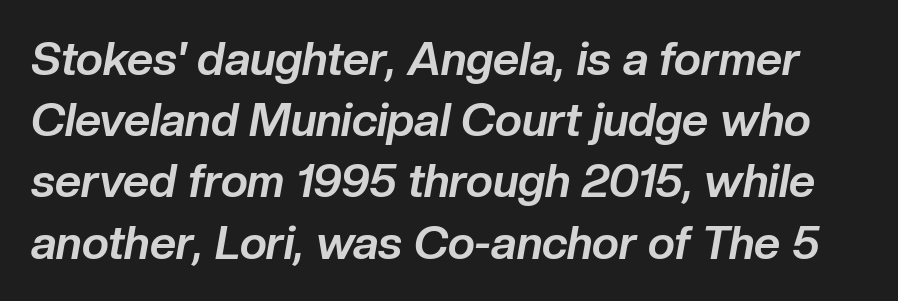
Compared with an ordinary text face, these strokes are far heavier — a full bold. A bare baseline throughout the passage. A typesetter would call this proportional, since set widths differ per character. Designer's note — italics engaged. A normal amount of white space separates one row of letters from the next.
